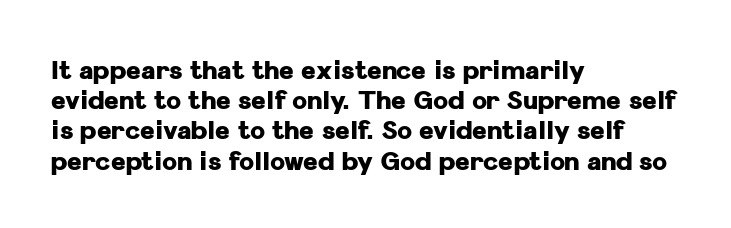
{"italic": "no", "bold": "yes", "underline": "no", "align": "left", "line_spacing_ratio": 1.21, "letter_spacing": "normal", "letter_spacing_em": 0.0, "glyph_px": 25}
